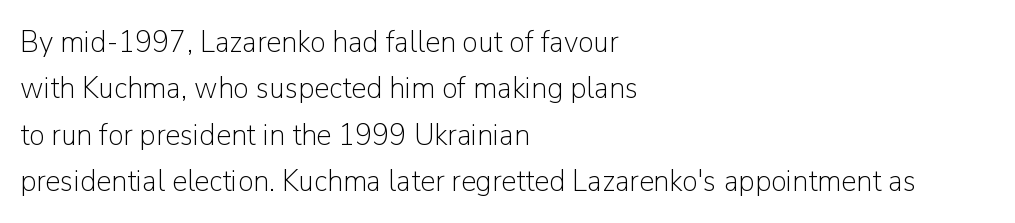
The image shows 31 px light sans-serif type, upright; set left-aligned, normal line spacing (1.5x), normal letter spacing, not underlined; low stroke contrast and a medium x-height.
